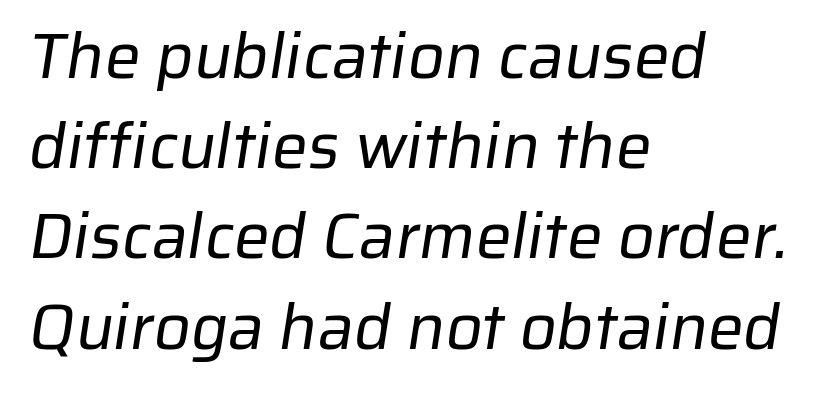
{"serif": "no", "bold": "no", "weight": "regular", "width": "normal", "stroke_contrast": "low", "x_height": "medium", "monospaced": "no", "underline": "no", "align": "left", "line_spacing": "normal", "line_spacing_ratio": 1.41, "letter_spacing": "normal", "letter_spacing_em": 0.0, "glyph_px": 64}
